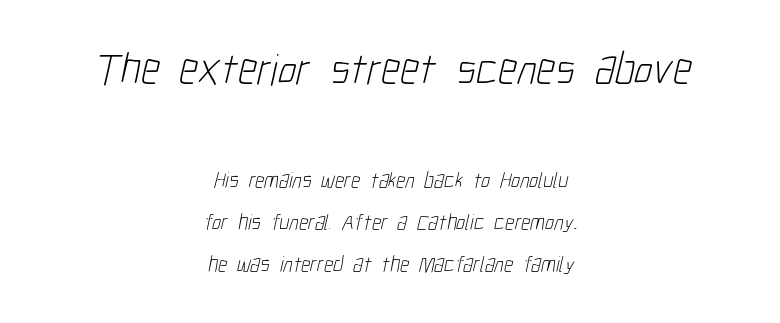
{"serif": "no", "bold": "no", "weight": "light", "width": "condensed", "stroke_contrast": "low", "x_height": "medium", "monospaced": "no", "underline": "no", "align": "center", "line_spacing": "loose", "line_spacing_ratio": 1.91, "letter_spacing": "normal", "letter_spacing_em": 0.0, "larger_block": "first", "size_ratio": 2.05, "glyph_px": 45}
